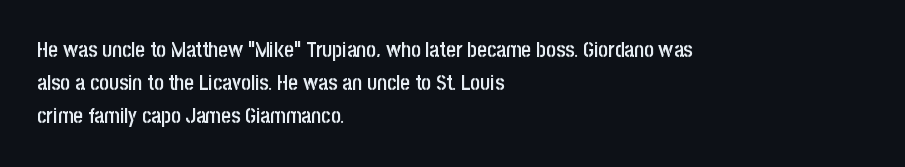
The image shows 21 px text type, upright; set left-aligned, normal line spacing (1.56x), normal letter spacing, not underlined.
